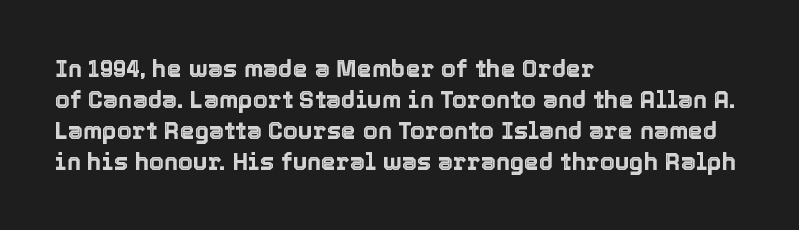
{"italic": "no", "underline": "no", "align": "left", "line_spacing": "normal", "line_spacing_ratio": 1.29, "letter_spacing": "normal", "letter_spacing_em": 0.0, "glyph_px": 24}
